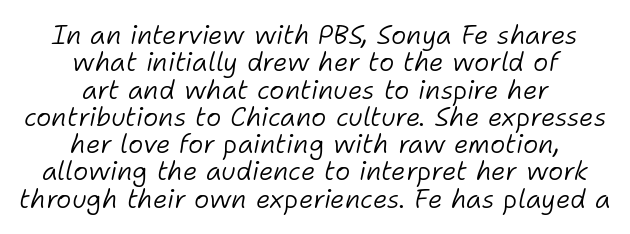
Q: Is the text bold? A: No.
Q: Is the text italic (slanted)? A: Yes, it leans right by about 11 degrees.
Q: Is the text underlined? A: No.
Q: How is the paragraph aligned? A: Centered.
Q: Is the spacing between letters normal or unusually wide? A: Normal.
Q: Is the spacing between lines tight, normal or loose? A: Tight.
